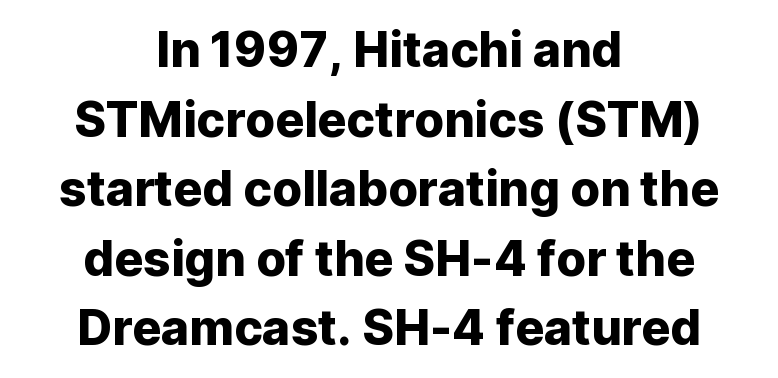
The letters advance in unequal steps, a hallmark of proportional type. Every stem runs plumb, perpendicular to the baseline. In terms of letterspacing, this is plain default setting. The passage shown is typeset with a sans-serif family.
